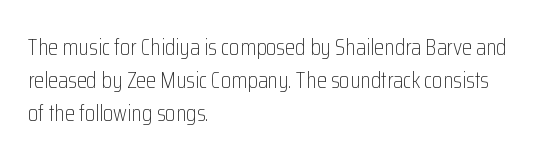
Honestly, the row spacing looks completely unremarkable. Caption: face not bold, strokes unweighted. Posture: vertical. This rendering features lettering with no underline. The setting favours the left margin, as ordinary paragraphs usually do.
